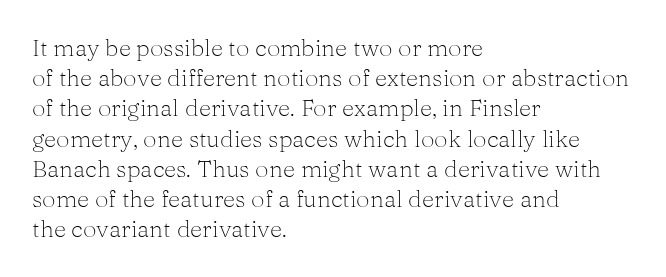
Q: Is the text bold? A: No.
Q: Is the text italic (slanted)? A: No, it is upright.
Q: Is the text underlined? A: No.
Q: How is the paragraph aligned? A: Left-aligned.
Q: Is the spacing between letters normal or unusually wide? A: Normal.
Q: Is the spacing between lines tight, normal or loose? A: Normal.
